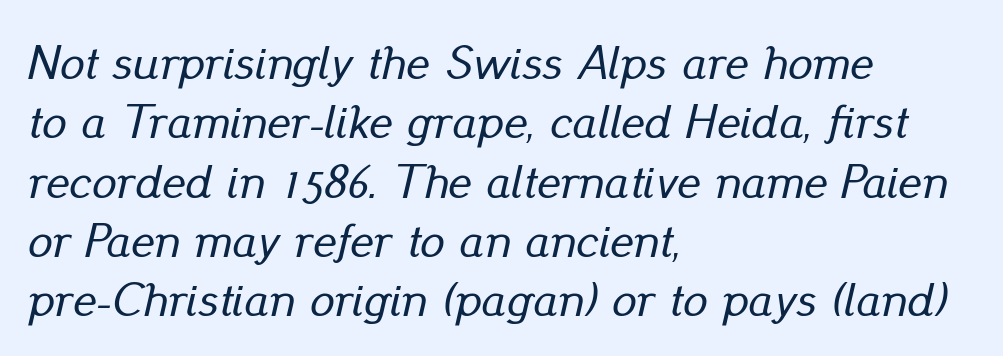
Q: Is the text italic (slanted)? A: Yes, it leans right by about 13 degrees.
Q: Is the text underlined? A: No.
Q: How is the paragraph aligned? A: Left-aligned.
Q: Is the spacing between letters normal or unusually wide? A: Normal.
Q: Width (condensed, normal, or wide)? A: Normal.
Q: Stroke contrast? A: Low.
Q: x-height? A: Small.
Q: Monospaced? A: No.
